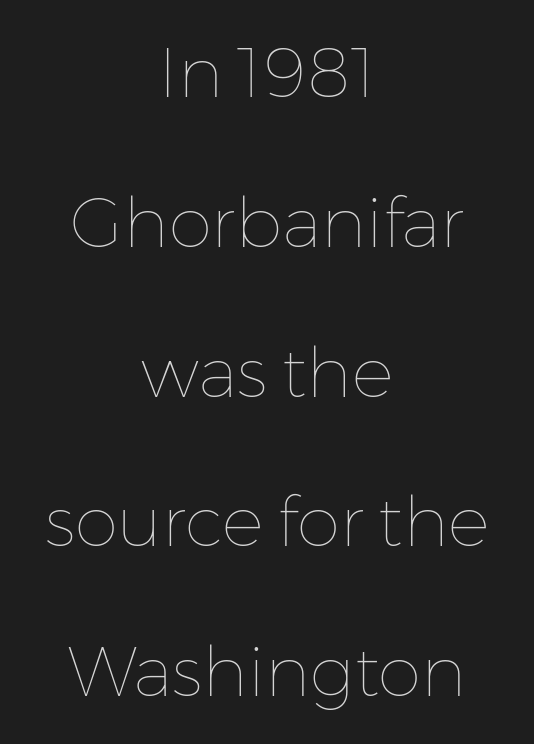
The image shows 70 px thin type, upright; set centered, loose line spacing (2.14x), normal letter spacing, not underlined; low stroke contrast and a medium x-height.
